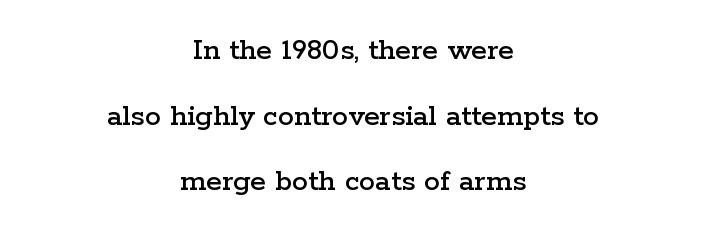
Q: Is the text italic (slanted)? A: No, it is upright.
Q: Is the typeface a serif or a sans-serif typeface? A: Serif.
Q: Is the text underlined? A: No.
Q: How is the paragraph aligned? A: Centered.
Q: Is the spacing between letters normal or unusually wide? A: Normal.
Q: Is the spacing between lines tight, normal or loose? A: Loose.
Q: Width (condensed, normal, or wide)? A: Wide.
Q: Stroke contrast? A: Low.
Q: x-height? A: Medium.
Q: Monospaced? A: No.
